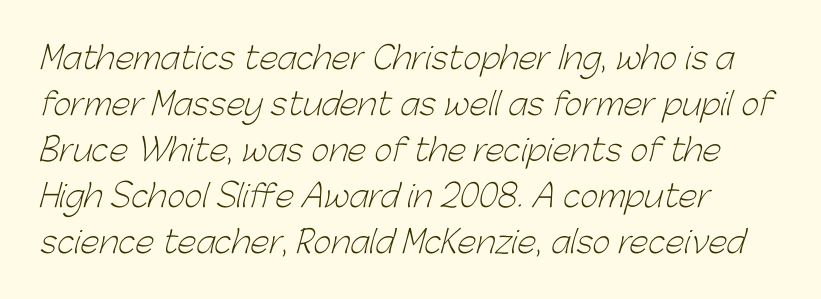
The passage shown is not underscored anywhere. The font family rendered here belongs to the sans-serif group. The gaps between neighbouring characters are ordinary and unremarkable. These lines are rendered in a variable-pitch font. The designer left line spacing at the default.
